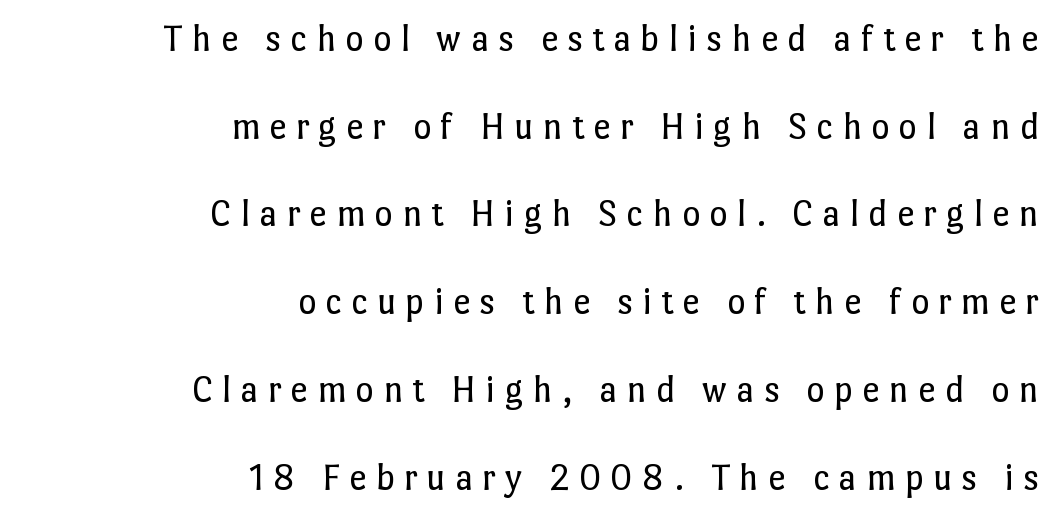
This rendering widens character spacing well past its baseline value. Vertical strokes here are truly vertical. These lines are rendered in a variable-pitch font. These glyphs show unthickened strokes, regular width or finer. Bare-footed words on every line. Quick note: interline space is abundant.
